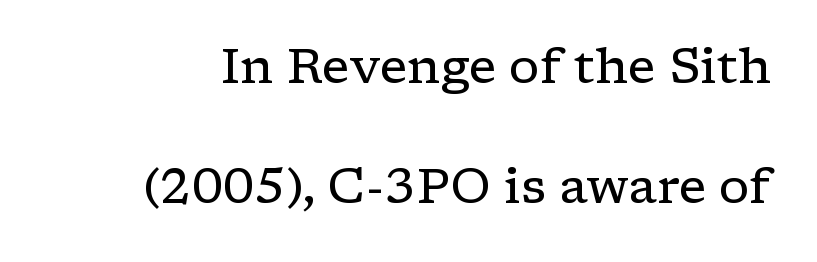
Q: Is the text bold? A: No.
Q: Is the text italic (slanted)? A: No, it is upright.
Q: Is the typeface a serif or a sans-serif typeface? A: Serif.
Q: Is the text underlined? A: No.
Q: Is the spacing between letters normal or unusually wide? A: Normal.
Q: Is the spacing between lines tight, normal or loose? A: Loose.
Q: Width (condensed, normal, or wide)? A: Wide.
Q: Stroke contrast? A: Low.
Q: x-height? A: Medium.
Q: Monospaced? A: No.
